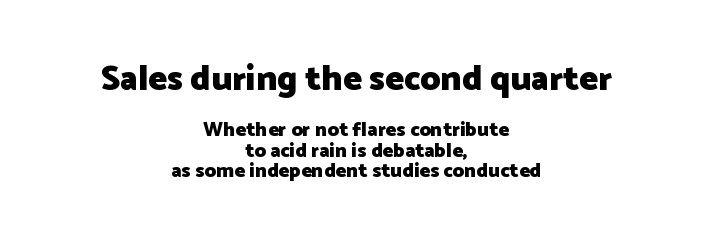
Casual observation: everything's sitting right in the middle. The vertical gap from one line to the next is small. Stroke terminals: plain, sans-serif. Nobody touched the tracking dial on this one. Reading top to bottom, the characters get smaller at the block break. A dark, heavy texture on the line: the type is bold.
